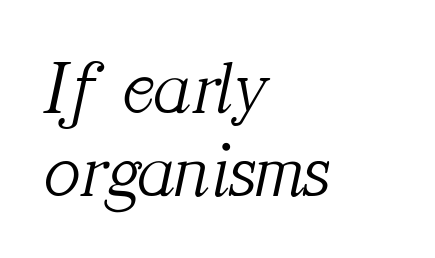
Q: Is the text bold? A: No.
Q: Is the text italic (slanted)? A: Yes, it leans right by about 12 degrees.
Q: Is the typeface a serif or a sans-serif typeface? A: Serif.
Q: Is the text underlined? A: No.
Q: How is the paragraph aligned? A: Left-aligned.
Q: Is the spacing between letters normal or unusually wide? A: Normal.
Q: Is the spacing between lines tight, normal or loose? A: Tight.
Q: Width (condensed, normal, or wide)? A: Normal.
Q: Stroke contrast? A: Medium.
Q: x-height? A: Medium.
Q: Monospaced? A: No.
